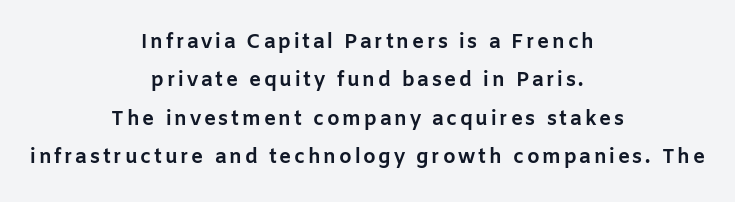
Airy leading. A clean baseline with only descenders dipping below it. Stroke thickness is high; the sample reads as a true bold. The rag falls on both sides of this text block equally.
